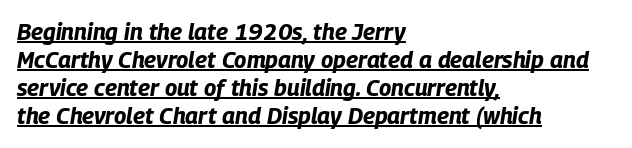
{"italic": "yes", "lean": "right", "slant_degrees": 9, "bold": "yes", "underline": "yes", "align": "left", "line_spacing_ratio": 1.22, "letter_spacing": "normal", "letter_spacing_em": 0.0, "glyph_px": 23}
